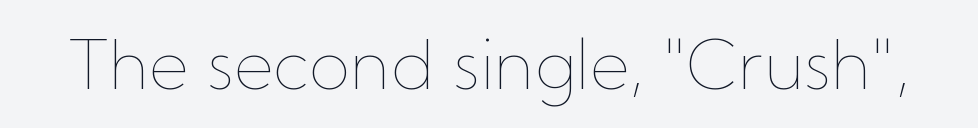
{"italic": "no", "bold": "no", "weight": "thin", "width": "normal", "stroke_contrast": "low", "x_height": "medium", "monospaced": "no", "underline": "no", "letter_spacing": "normal", "letter_spacing_em": 0.0, "glyph_px": 68}
